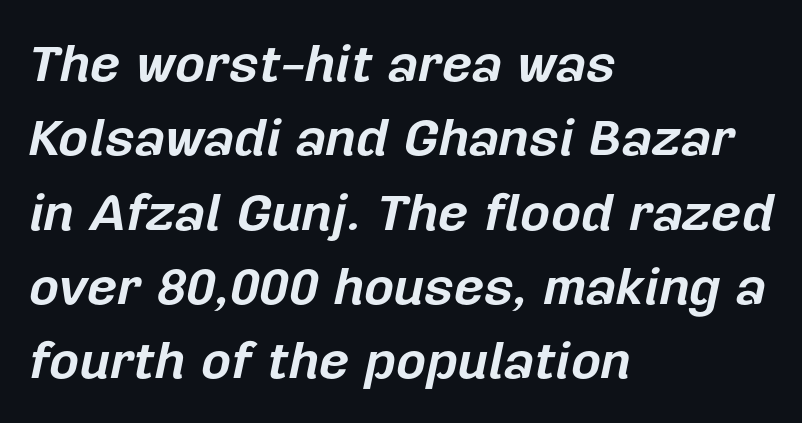
The image shows 52 px bold type, italic (leaning right); set left-aligned, normal line spacing (1.43x), normal letter spacing, not underlined; low stroke contrast and a medium x-height.
